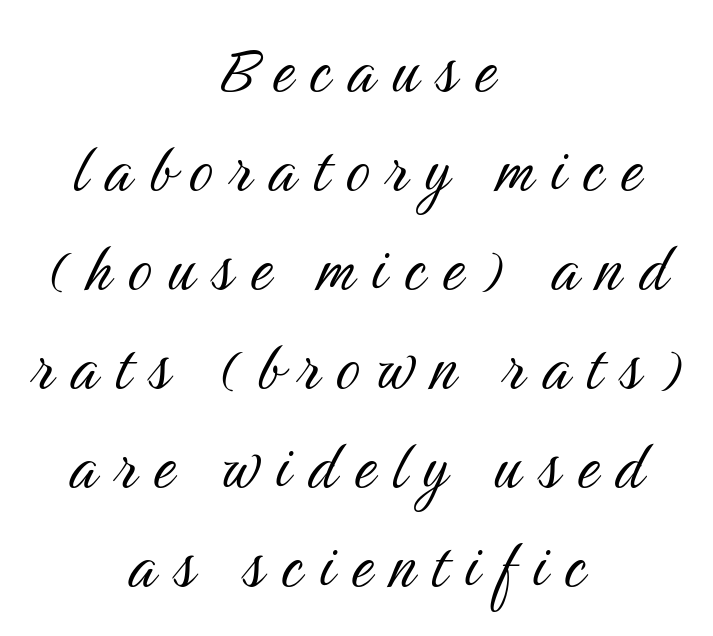
The font is comparable to plain body text, perhaps lighter. The paragraph has two soft edges and a firm central axis. The tracking jumps out immediately: characters are airy and widely separated.
